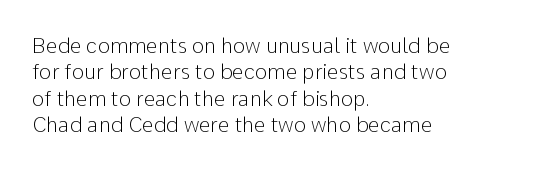
Q: Is the text bold? A: No.
Q: Is the text italic (slanted)? A: No, it is upright.
Q: Is the text underlined? A: No.
Q: How is the paragraph aligned? A: Left-aligned.
Q: Is the spacing between letters normal or unusually wide? A: Normal.
Q: Is the spacing between lines tight, normal or loose? A: Normal.
